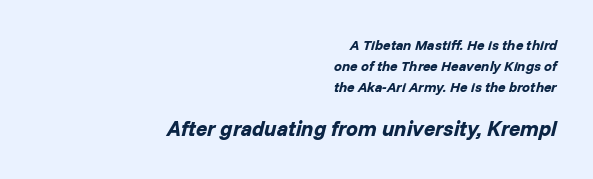
{"italic": "yes", "lean": "right", "slant_degrees": 14, "bold": "yes", "underline": "no", "align": "right", "line_spacing": "normal", "line_spacing_ratio": 1.49, "letter_spacing": "normal", "letter_spacing_em": 0.0, "larger_block": "second", "size_ratio": 1.5, "glyph_px": 21}
